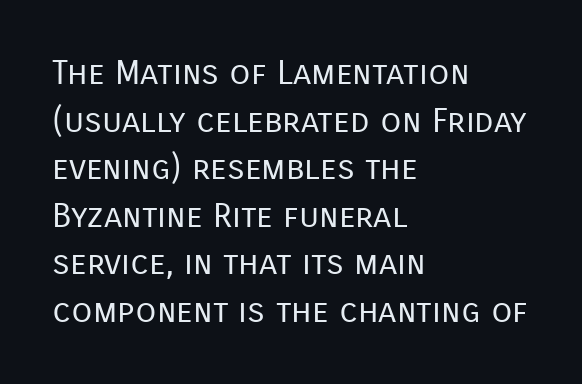
Check the space under the baseline: it is left empty. Weight: not bold — regular or lighter. Proportional: the letters do not fall into vertical columns. If you drew a line through each stem, it would be perfectly vertical. The letters sit at their default tracking, neither squeezed nor spread. Summary of vertical rhythm: regular, with standard interline spacing.
